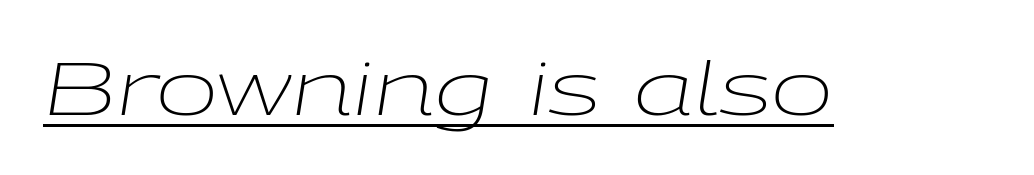
{"italic": "yes", "lean": "right", "slant_degrees": 9, "bold": "no", "weight": "light", "width": "wide", "stroke_contrast": "low", "x_height": "medium", "monospaced": "no", "underline": "yes", "letter_spacing": "normal", "letter_spacing_em": 0.0, "glyph_px": 74}
